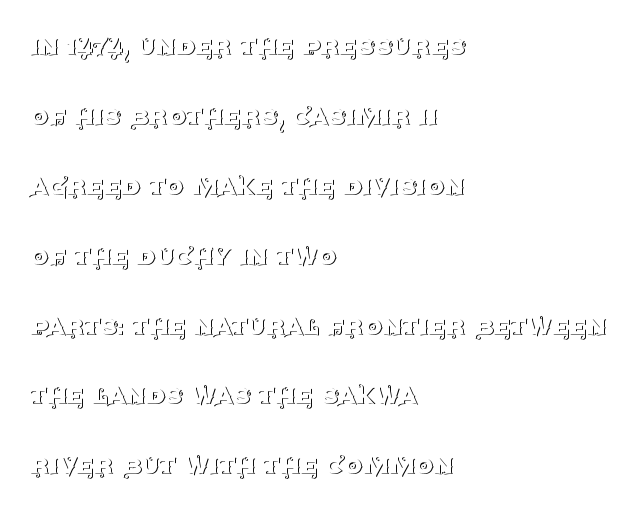
Q: Is the text bold? A: No.
Q: Is the text italic (slanted)? A: No, it is upright.
Q: Is the typeface a serif or a sans-serif typeface? A: Serif.
Q: Is the text underlined? A: No.
Q: How is the paragraph aligned? A: Left-aligned.
Q: Is the spacing between letters normal or unusually wide? A: Normal.
Q: Is the spacing between lines tight, normal or loose? A: Loose.
Q: Width (condensed, normal, or wide)? A: Normal.
Q: Stroke contrast? A: Medium.
Q: x-height? A: Large.
Q: Monospaced? A: No.
